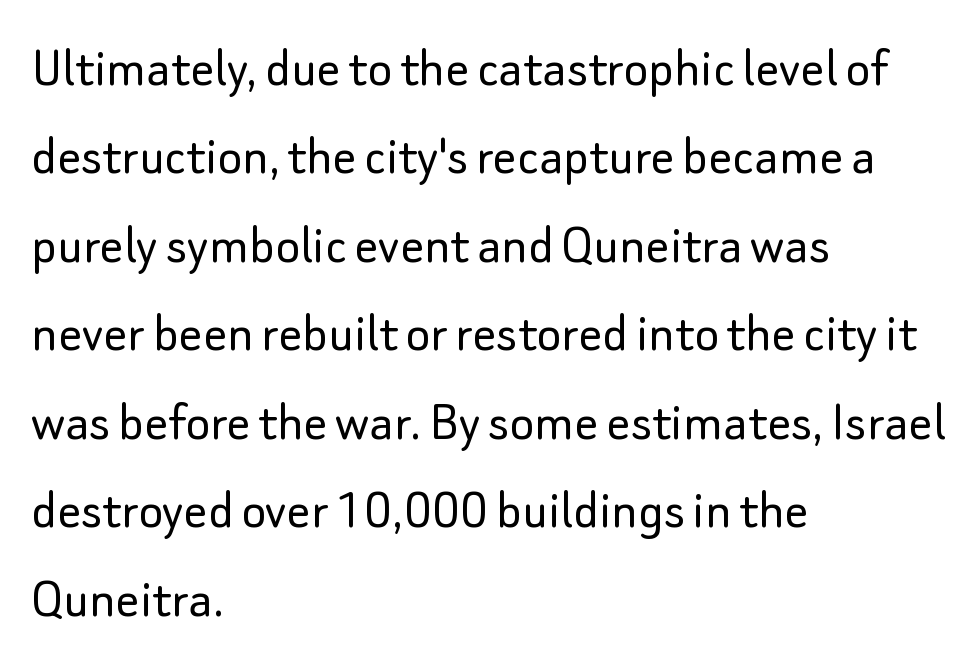
{"serif": "no", "italic": "no", "bold": "no", "weight": "light", "width": "normal", "stroke_contrast": "low", "x_height": "small", "monospaced": "no", "underline": "no", "align": "left", "line_spacing": "normal", "line_spacing_ratio": 1.5, "letter_spacing": "normal", "letter_spacing_em": 0.0, "glyph_px": 59}
